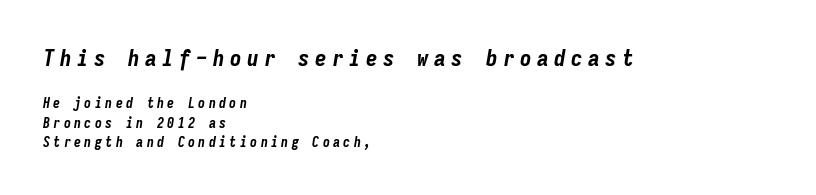
The image shows 23 px bold type, italic (leaning right); set left-aligned, normal line spacing (1.41x), unusually wide letter spacing (+0.24 em), not underlined; the first (top) block is 1.64x larger.
